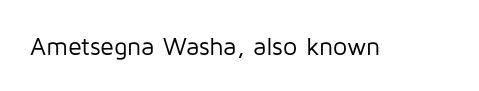
Q: Is the text bold? A: No.
Q: Is the text italic (slanted)? A: No, it is upright.
Q: Is the text underlined? A: No.
Q: Is the spacing between letters normal or unusually wide? A: Normal.
